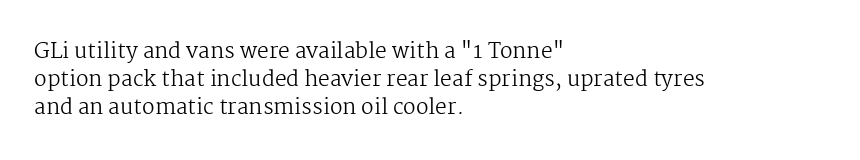
{"italic": "no", "bold": "no", "underline": "no", "align": "left", "line_spacing": "normal", "line_spacing_ratio": 1.33, "letter_spacing": "normal", "letter_spacing_em": 0.0, "glyph_px": 21}
